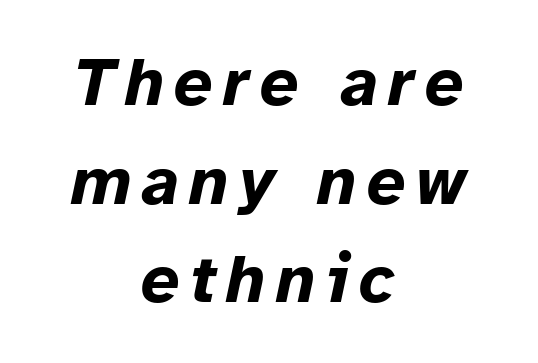
Q: Is the text bold? A: Yes.
Q: Is the text italic (slanted)? A: Yes, it leans right by about 12 degrees.
Q: Is the text underlined? A: No.
Q: How is the paragraph aligned? A: Centered.
Q: Is the spacing between lines tight, normal or loose? A: Normal.
Q: Width (condensed, normal, or wide)? A: Normal.
Q: Stroke contrast? A: Low.
Q: x-height? A: Medium.
Q: Monospaced? A: No.
